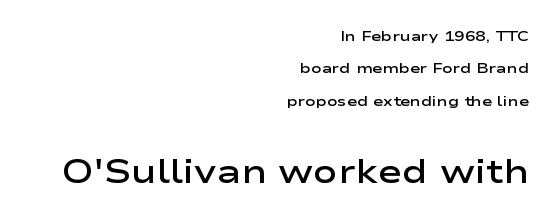
What weight is shown? A semibold, between regular and bold. Between one letter and the next there's only the usual sliver of space. Vertical strokes here are truly vertical. The lines are spread far apart with generous leading. Check the space under the baseline: it is left empty. The rendering shows plain stroke endings on the letterforms — a sans-serif design.
